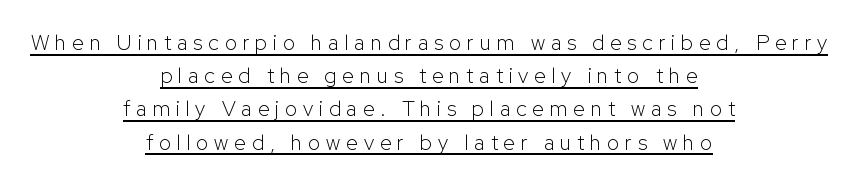
The image shows 21 px text type, upright; set centered, normal line spacing (1.58x), unusually wide letter spacing (+0.28 em), underlined.
